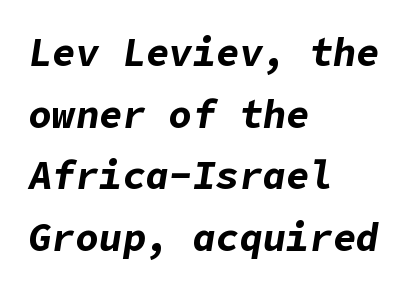
Leading: standard. The face used here is rendered with its standard letterfit. Slant detected: the letters are inclined. The passage shown is emphatically bold. Alignment: flush left. Plain, unruled lines of type.
